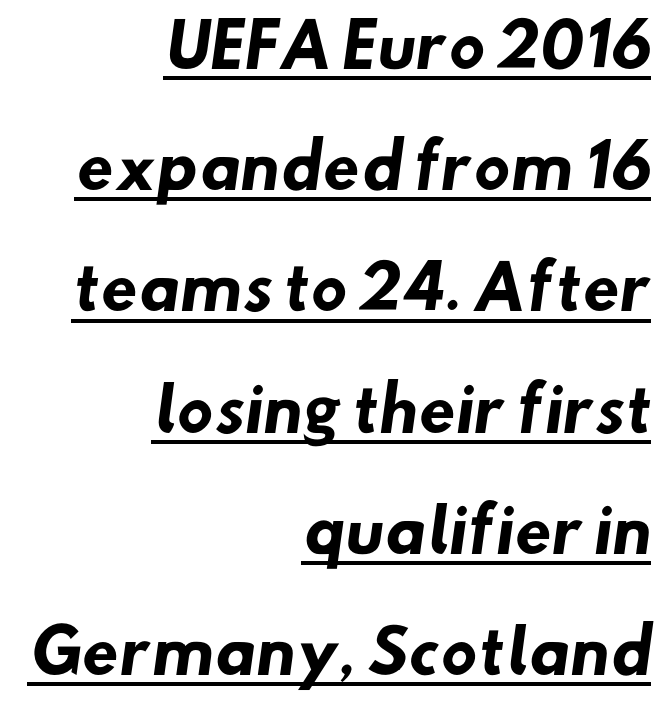
The image shows 60 px heavy sans-serif type; set right-aligned, loose line spacing (2.02x), normal letter spacing, underlined; low stroke contrast and a small x-height.
